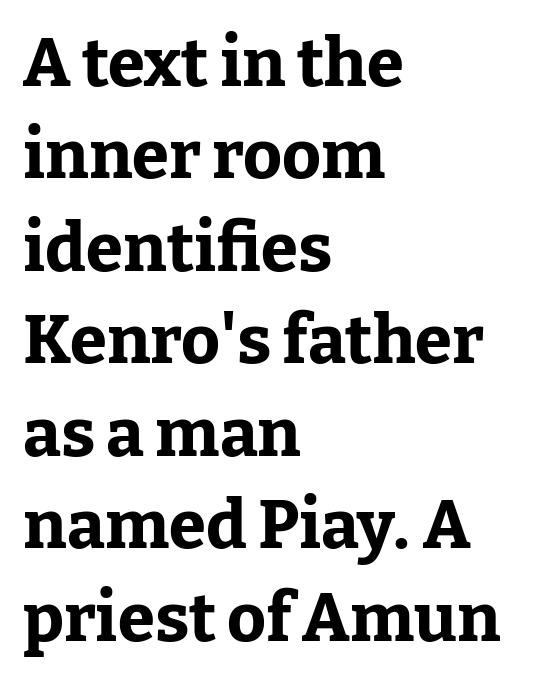
The letters advance in unequal steps, a hallmark of proportional type. Strong, thick strokes mark this as bold type. Rendered with straight, roman letterforms. Default kerning and tracking; the words read as compact shapes. Type without underlining. Quick note: interline space is typical.
